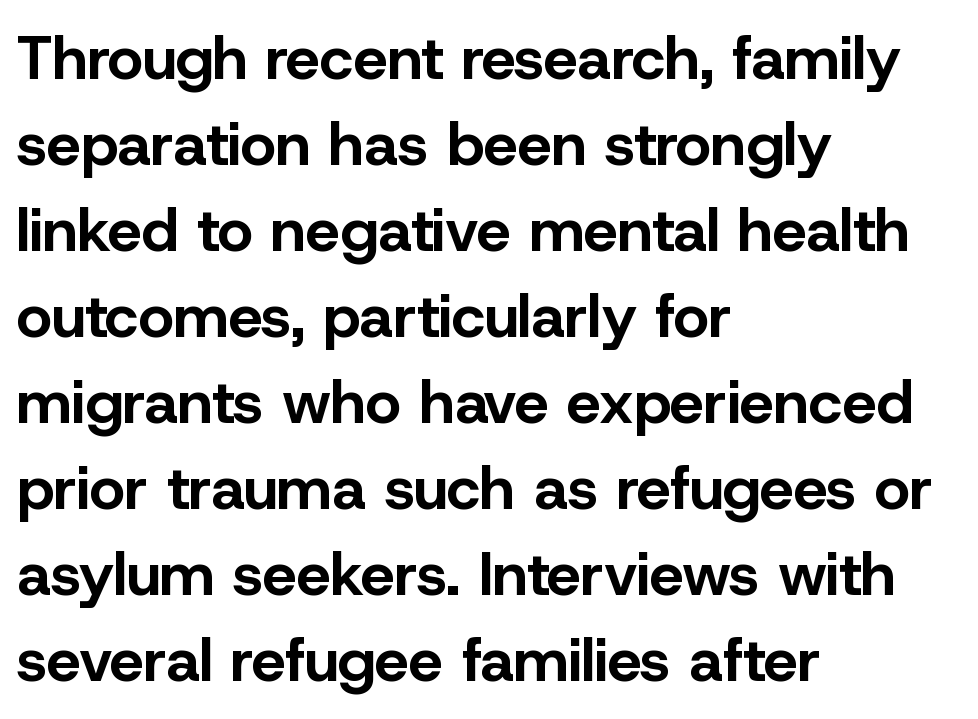
Q: Is the text bold? A: Yes.
Q: Is the text italic (slanted)? A: No, it is upright.
Q: Is the typeface a serif or a sans-serif typeface? A: Sans-serif.
Q: Is the text underlined? A: No.
Q: How is the paragraph aligned? A: Left-aligned.
Q: Is the spacing between letters normal or unusually wide? A: Normal.
Q: Is the spacing between lines tight, normal or loose? A: Normal.
Q: Width (condensed, normal, or wide)? A: Normal.
Q: Stroke contrast? A: Low.
Q: x-height? A: Medium.
Q: Monospaced? A: No.
